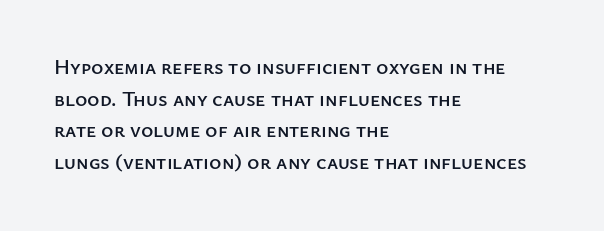
Has an underline been added? It has not. Do the letters lean? They stand straight. Notice how descenders clear the ascenders below comfortably — that's standard leading. The line texture is even and compact thanks to regular tracking.
